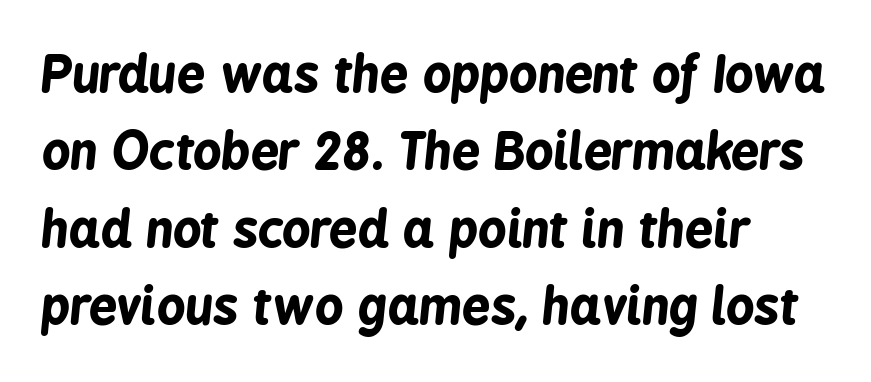
Q: Is the text bold? A: Yes.
Q: Is the text italic (slanted)? A: Yes, it leans right by about 6 degrees.
Q: Is the text underlined? A: No.
Q: Is the spacing between letters normal or unusually wide? A: Normal.
Q: Is the spacing between lines tight, normal or loose? A: Normal.
Q: Width (condensed, normal, or wide)? A: Condensed.
Q: Stroke contrast? A: Low.
Q: x-height? A: Medium.
Q: Monospaced? A: No.
